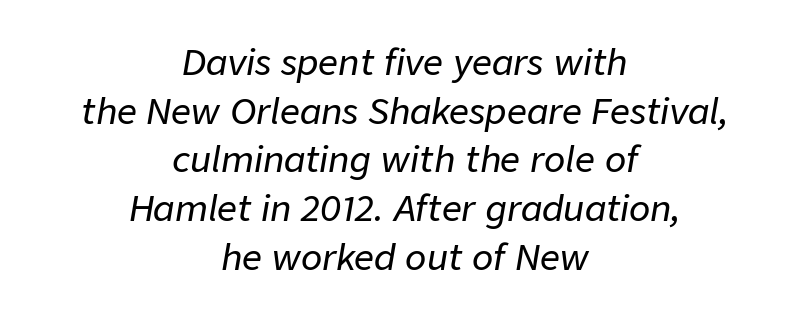
The image shows 35 px text type, italic (leaning right); set centered, normal line spacing (1.39x), normal letter spacing, not underlined; low stroke contrast and a medium x-height.
